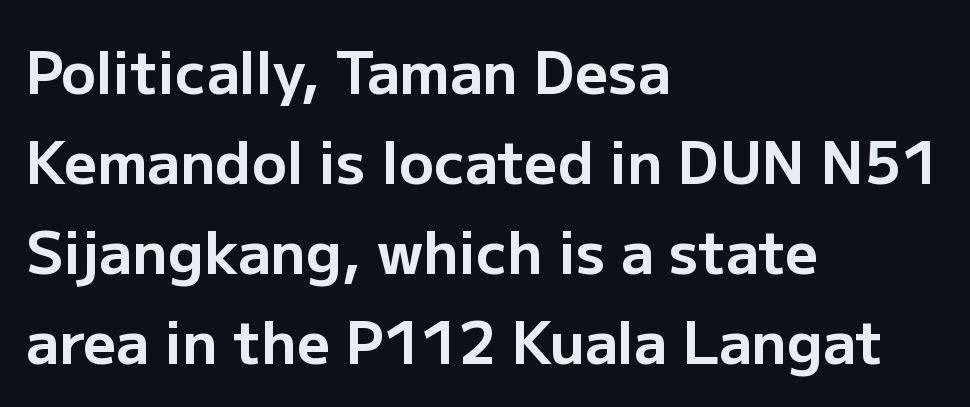
The image shows 58 px bold sans-serif type, upright; set left-aligned, normal line spacing (1.55x), normal letter spacing, not underlined; low stroke contrast and a medium x-height.
